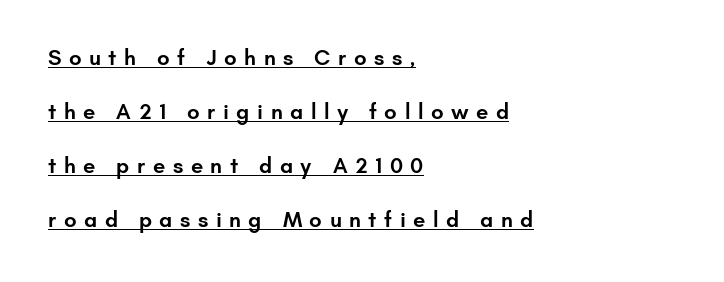
The image shows 22 px text type, upright; set left-aligned, loose line spacing (2.46x), unusually wide letter spacing (+0.34 em), underlined.
